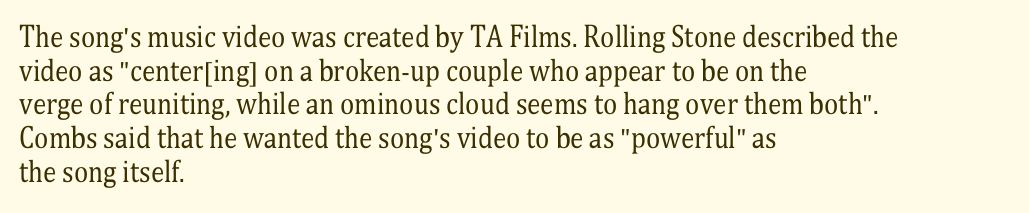
Q: Is the text bold? A: No.
Q: Is the text italic (slanted)? A: No, it is upright.
Q: Is the text underlined? A: No.
Q: How is the paragraph aligned? A: Left-aligned.
Q: Is the spacing between letters normal or unusually wide? A: Normal.
Q: Is the spacing between lines tight, normal or loose? A: Normal.
